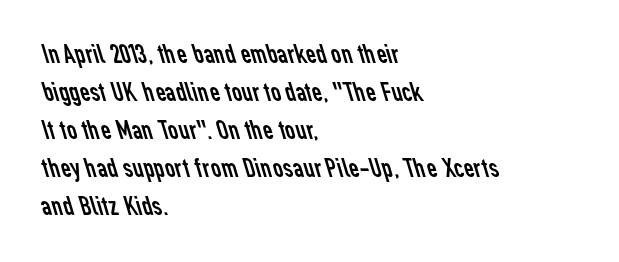
Think standard paragraph weight, or any step lighter than that. Classification — sans serif. This sample has the flowing, uneven cadence of proportional lettering. In CSS terms this would be text-align: left.
